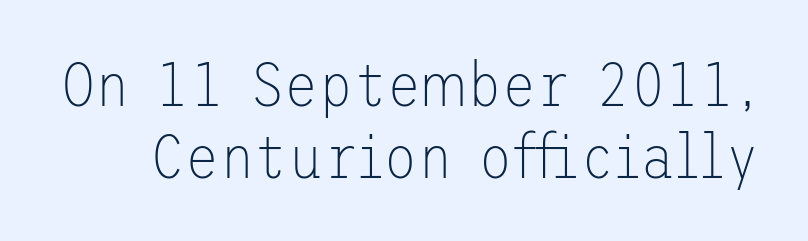
{"serif": "no", "italic": "no", "bold": "no", "weight": "thin", "width": "normal", "stroke_contrast": "low", "x_height": "medium", "underline": "no", "line_spacing": "tight", "line_spacing_ratio": 1.15, "letter_spacing": "normal", "letter_spacing_em": 0.0, "glyph_px": 63}
